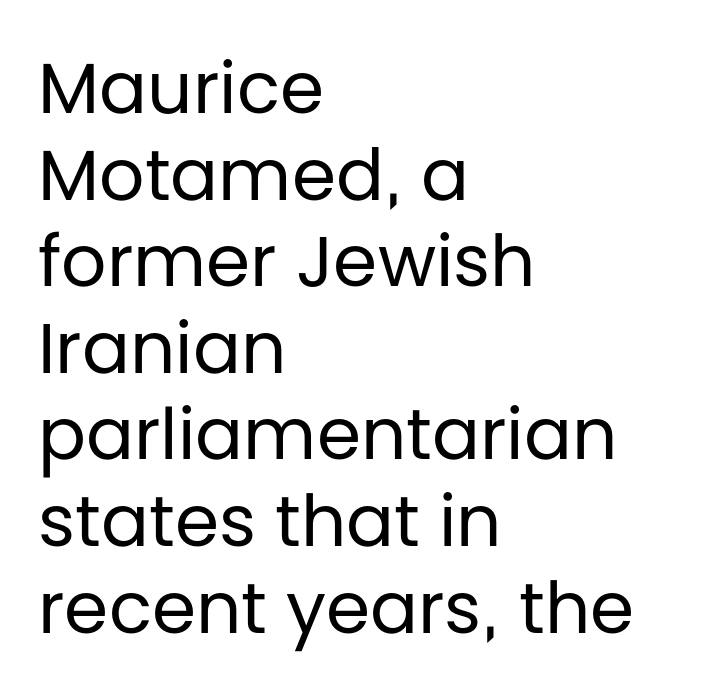
Q: Is the text bold? A: No.
Q: Is the text italic (slanted)? A: No, it is upright.
Q: Is the typeface a serif or a sans-serif typeface? A: Sans-serif.
Q: Is the text underlined? A: No.
Q: How is the paragraph aligned? A: Left-aligned.
Q: Is the spacing between letters normal or unusually wide? A: Normal.
Q: Width (condensed, normal, or wide)? A: Normal.
Q: Stroke contrast? A: Low.
Q: x-height? A: Large.
Q: Monospaced? A: No.
